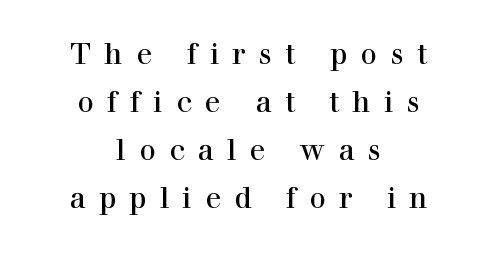
The image shows 29 px serif type, upright; set centered, normal line spacing (1.66x), unusually wide letter spacing (+0.46 em), not underlined; a medium x-height.
